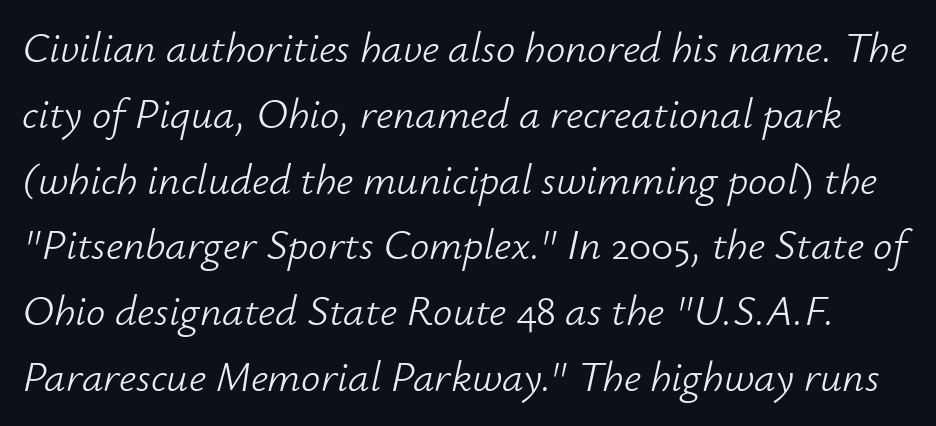
{"italic": "yes", "lean": "right", "slant_degrees": 12, "bold": "no", "weight": "light", "width": "normal", "stroke_contrast": "low", "x_height": "small", "monospaced": "no", "underline": "no", "line_spacing": "normal", "line_spacing_ratio": 1.53, "letter_spacing": "normal", "letter_spacing_em": 0.0, "glyph_px": 43}
